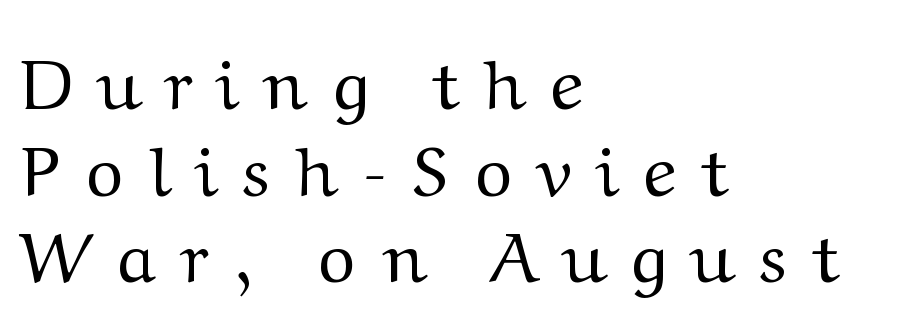
{"serif": "yes", "italic": "no", "bold": "no", "weight": "regular", "width": "normal", "stroke_contrast": "medium", "x_height": "medium", "monospaced": "no", "underline": "no", "align": "left", "line_spacing_ratio": 1.22, "letter_spacing": "wide", "letter_spacing_em": 0.39, "glyph_px": 71}
